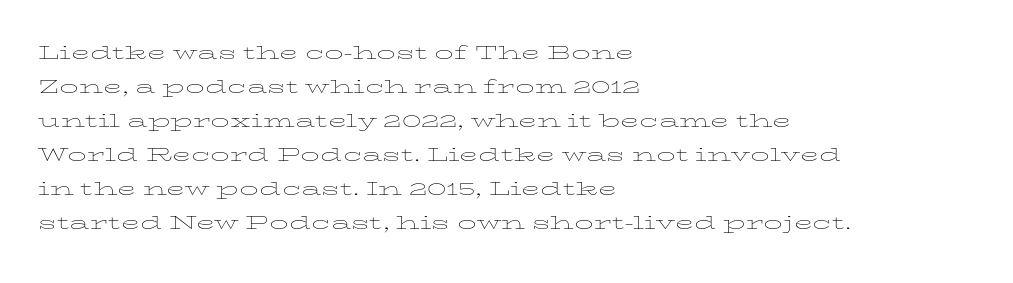
Q: Is the text bold? A: No.
Q: Is the text italic (slanted)? A: No, it is upright.
Q: Is the text underlined? A: No.
Q: How is the paragraph aligned? A: Left-aligned.
Q: Is the spacing between letters normal or unusually wide? A: Normal.
Q: Is the spacing between lines tight, normal or loose? A: Normal.
